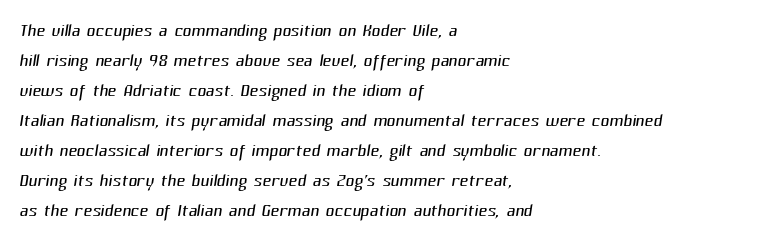
{"bold": "no", "underline": "no", "align": "left", "line_spacing": "normal", "line_spacing_ratio": 1.25, "letter_spacing": "normal", "letter_spacing_em": 0.0, "glyph_px": 24}
